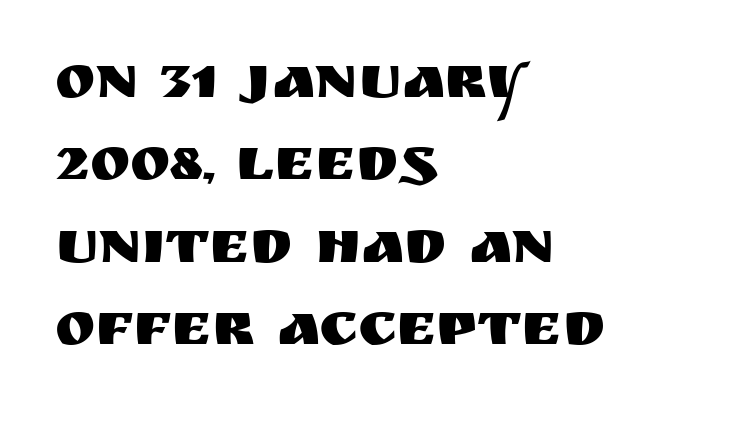
Q: Is the text italic (slanted)? A: No, it is upright.
Q: Is the typeface a serif or a sans-serif typeface? A: Sans-serif.
Q: Is the text underlined? A: No.
Q: How is the paragraph aligned? A: Left-aligned.
Q: Is the spacing between letters normal or unusually wide? A: Normal.
Q: Is the spacing between lines tight, normal or loose? A: Normal.
Q: Width (condensed, normal, or wide)? A: Normal.
Q: Stroke contrast? A: Medium.
Q: x-height? A: Large.
Q: Monospaced? A: No.
